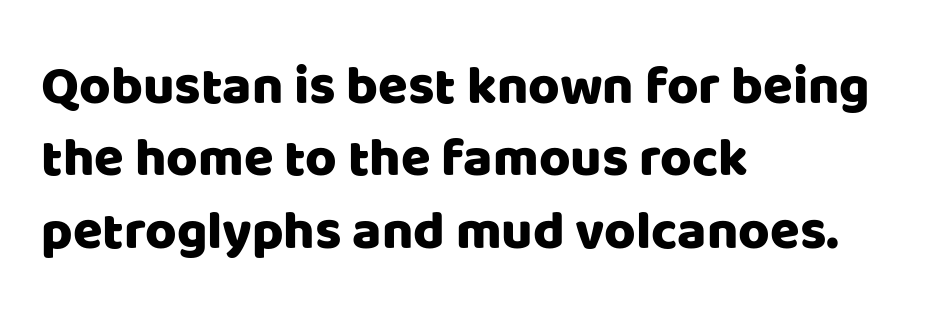
{"serif": "no", "italic": "no", "width": "normal", "stroke_contrast": "low", "x_height": "large", "monospaced": "no", "underline": "no", "align": "left", "line_spacing": "normal", "line_spacing_ratio": 1.34, "letter_spacing": "normal", "letter_spacing_em": 0.0, "glyph_px": 54}
